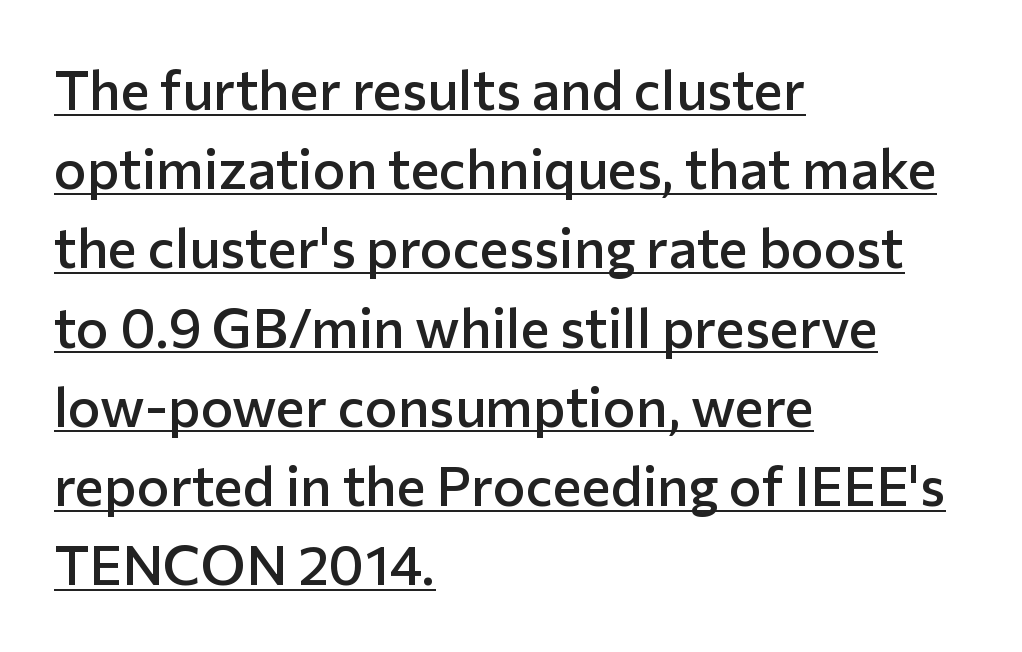
{"serif": "no", "italic": "no", "bold": "semi", "weight": "semibold", "width": "normal", "stroke_contrast": "low", "x_height": "medium", "monospaced": "no", "underline": "yes", "align": "left", "line_spacing": "normal", "line_spacing_ratio": 1.44, "letter_spacing": "normal", "letter_spacing_em": 0.0, "glyph_px": 55}
